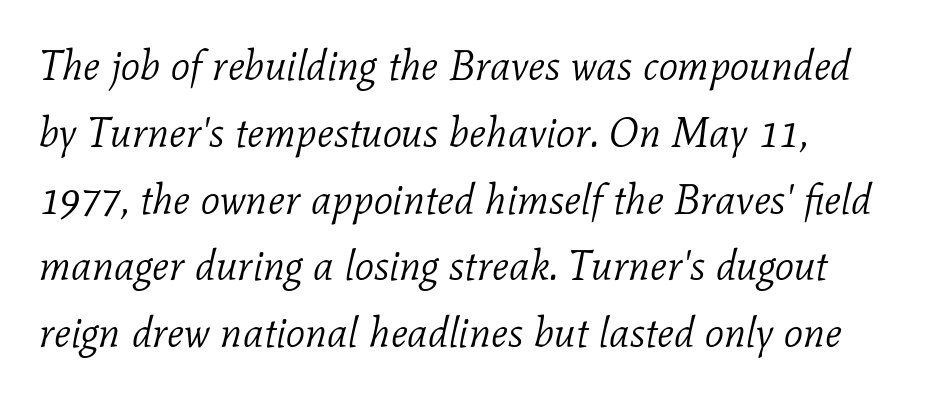
Q: Is the text bold? A: No.
Q: Is the text italic (slanted)? A: Yes, it leans right by about 11 degrees.
Q: Is the typeface a serif or a sans-serif typeface? A: Serif.
Q: Is the text underlined? A: No.
Q: How is the paragraph aligned? A: Left-aligned.
Q: Is the spacing between letters normal or unusually wide? A: Normal.
Q: Is the spacing between lines tight, normal or loose? A: Normal.
Q: Width (condensed, normal, or wide)? A: Normal.
Q: Stroke contrast? A: Low.
Q: x-height? A: Medium.
Q: Monospaced? A: No.
